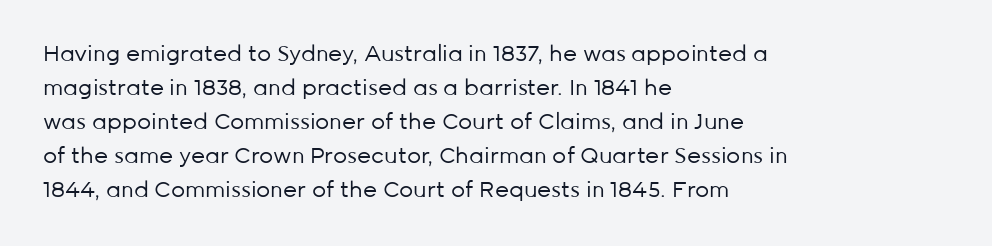
Q: Is the text bold? A: No.
Q: Is the text italic (slanted)? A: No, it is upright.
Q: Is the text underlined? A: No.
Q: How is the paragraph aligned? A: Left-aligned.
Q: Is the spacing between letters normal or unusually wide? A: Normal.
Q: Is the spacing between lines tight, normal or loose? A: Normal.
